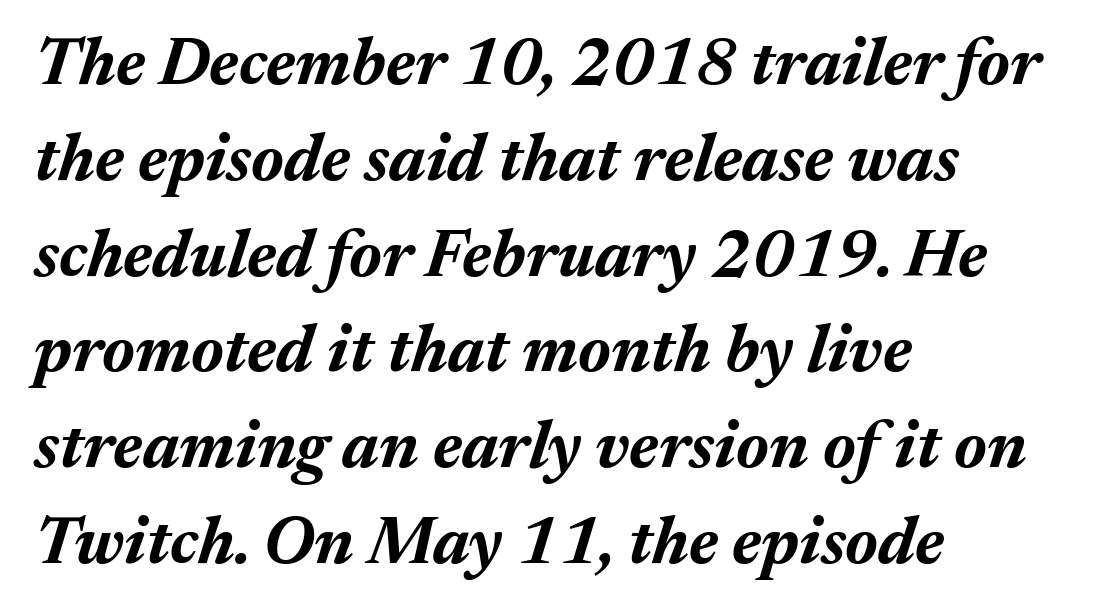
The image shows 67 px bold type, italic (leaning right); set left-aligned, normal line spacing (1.43x), normal letter spacing, not underlined; medium stroke contrast and a medium x-height.
